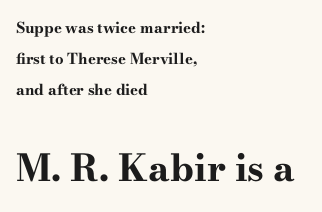
Q: Is the text bold? A: Yes.
Q: Is the text italic (slanted)? A: No, it is upright.
Q: Is the typeface a serif or a sans-serif typeface? A: Serif.
Q: Is the text underlined? A: No.
Q: How is the paragraph aligned? A: Left-aligned.
Q: Is the spacing between letters normal or unusually wide? A: Normal.
Q: Is the spacing between lines tight, normal or loose? A: Loose.
Q: Which block of text is set in a larger size, the first (top) or the second (bottom)? A: The second (bottom) one.
Q: Width (condensed, normal, or wide)? A: Wide.
Q: Stroke contrast? A: High.
Q: x-height? A: Small.
Q: Monospaced? A: No.
